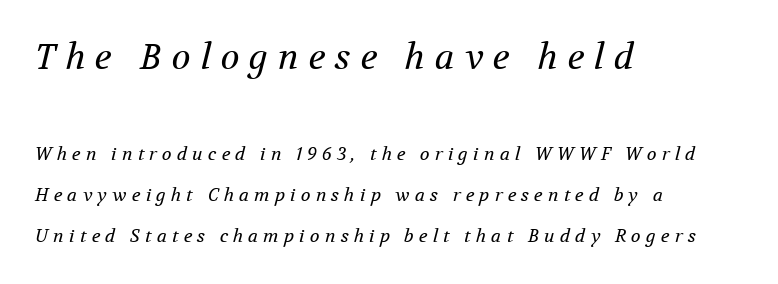
Q: Is the text bold? A: No.
Q: Is the text italic (slanted)? A: Yes, it leans right by about 12 degrees.
Q: Is the typeface a serif or a sans-serif typeface? A: Serif.
Q: Is the text underlined? A: No.
Q: How is the paragraph aligned? A: Left-aligned.
Q: Is the spacing between letters normal or unusually wide? A: Unusually wide.
Q: Is the spacing between lines tight, normal or loose? A: Loose.
Q: Which block of text is set in a larger size, the first (top) or the second (bottom)? A: The first (top) one.
Q: Width (condensed, normal, or wide)? A: Normal.
Q: Stroke contrast? A: Medium.
Q: x-height? A: Medium.
Q: Monospaced? A: No.
